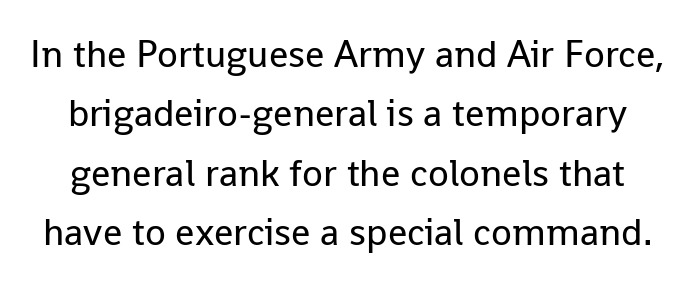
{"serif": "no", "italic": "no", "bold": "no", "weight": "regular", "width": "normal", "stroke_contrast": "low", "x_height": "medium", "monospaced": "no", "underline": "no", "line_spacing": "normal", "line_spacing_ratio": 1.56, "letter_spacing": "normal", "letter_spacing_em": 0.0, "glyph_px": 38}
